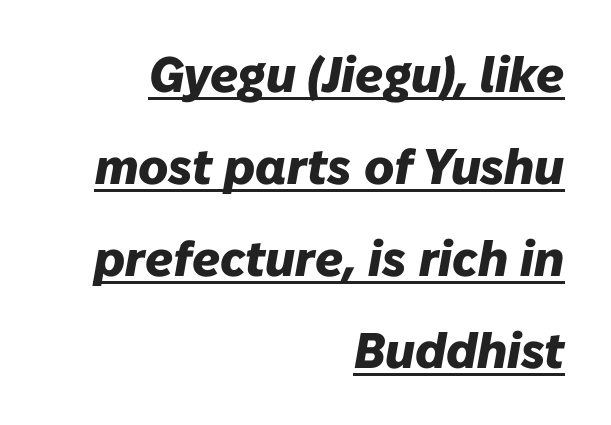
Q: Is the text bold? A: Yes.
Q: Is the text italic (slanted)? A: Yes, it leans right by about 10 degrees.
Q: Is the text underlined? A: Yes.
Q: How is the paragraph aligned? A: Right-aligned.
Q: Is the spacing between letters normal or unusually wide? A: Normal.
Q: Width (condensed, normal, or wide)? A: Normal.
Q: Stroke contrast? A: Low.
Q: x-height? A: Medium.
Q: Monospaced? A: No.
